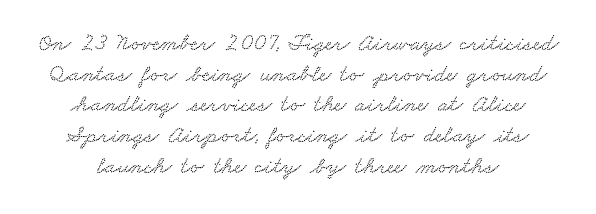
Q: Is the text underlined? A: No.
Q: Is the spacing between letters normal or unusually wide? A: Normal.
Q: Is the spacing between lines tight, normal or loose? A: Normal.
